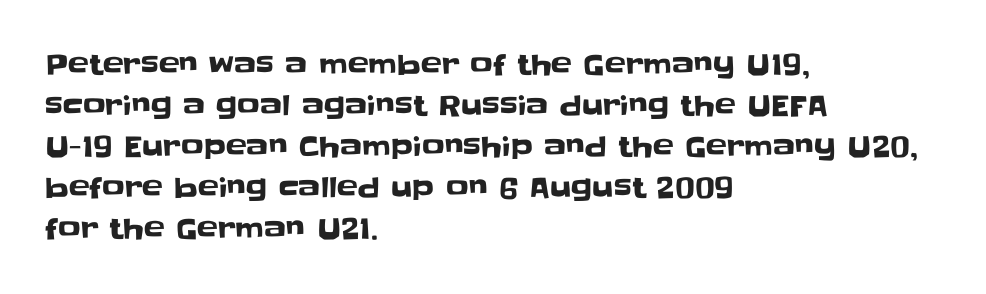
Q: Is the text italic (slanted)? A: No, it is upright.
Q: Is the typeface a serif or a sans-serif typeface? A: Sans-serif.
Q: Is the text underlined? A: No.
Q: How is the paragraph aligned? A: Left-aligned.
Q: Is the spacing between letters normal or unusually wide? A: Normal.
Q: Is the spacing between lines tight, normal or loose? A: Normal.
Q: Width (condensed, normal, or wide)? A: Normal.
Q: Stroke contrast? A: Low.
Q: x-height? A: Large.
Q: Monospaced? A: No.
